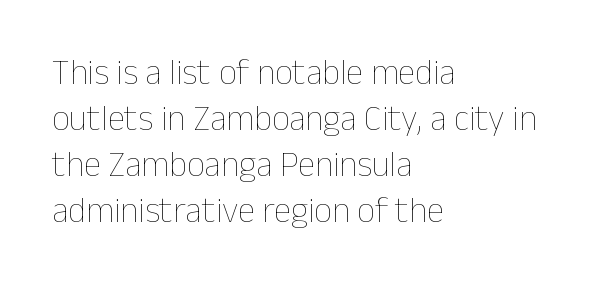
Q: Is the text bold? A: No.
Q: Is the text italic (slanted)? A: No, it is upright.
Q: Is the text underlined? A: No.
Q: How is the paragraph aligned? A: Left-aligned.
Q: Is the spacing between letters normal or unusually wide? A: Normal.
Q: Is the spacing between lines tight, normal or loose? A: Normal.
Q: Width (condensed, normal, or wide)? A: Normal.
Q: Stroke contrast? A: Low.
Q: x-height? A: Medium.
Q: Monospaced? A: No.
